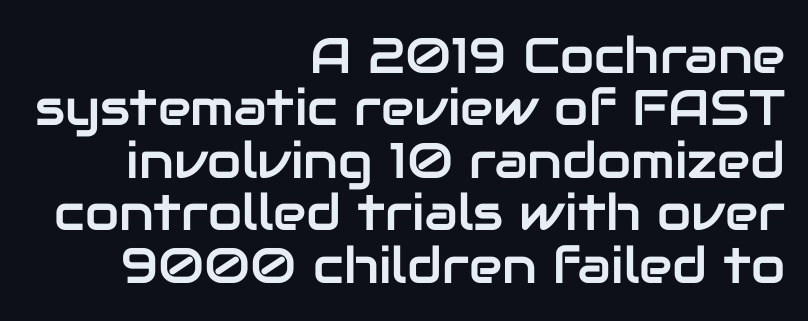
{"serif": "no", "italic": "no", "width": "normal", "stroke_contrast": "low", "x_height": "medium", "monospaced": "no", "underline": "no", "align": "right", "line_spacing": "tight", "line_spacing_ratio": 1.05, "letter_spacing": "normal", "letter_spacing_em": 0.0, "glyph_px": 50}
